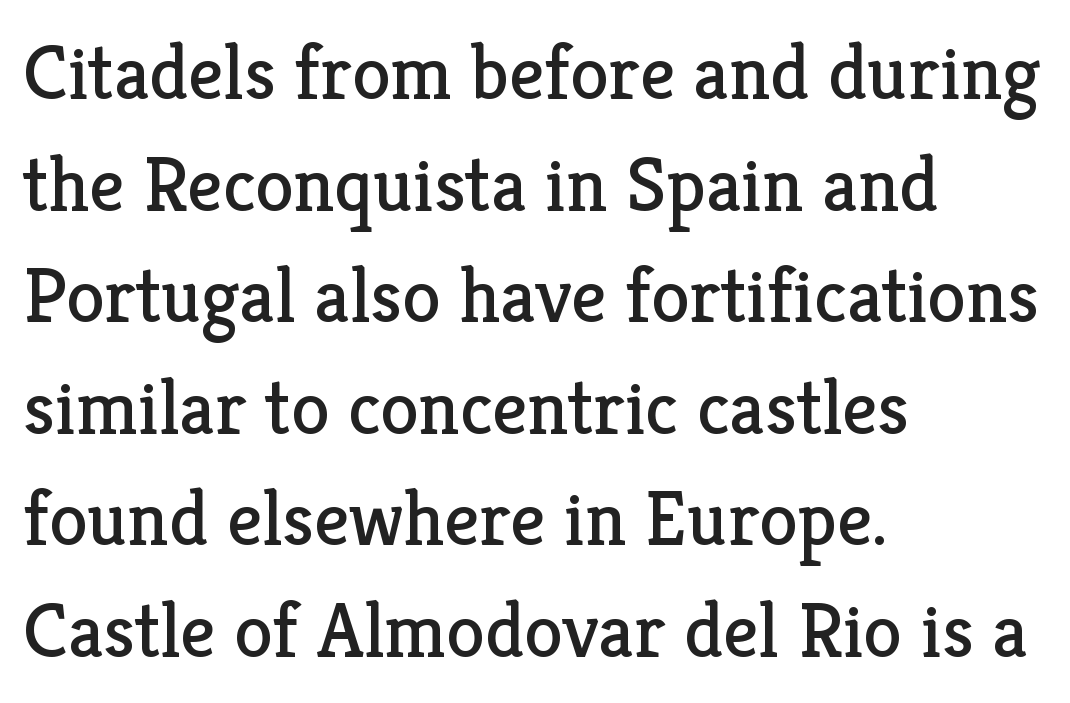
{"serif": "yes", "italic": "no", "bold": "no", "weight": "regular", "width": "normal", "stroke_contrast": "low", "x_height": "medium", "monospaced": "no", "underline": "no", "align": "left", "line_spacing": "normal", "line_spacing_ratio": 1.43, "letter_spacing": "normal", "letter_spacing_em": 0.0, "glyph_px": 78}
